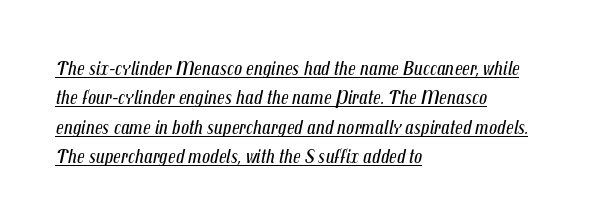
Q: Is the text bold? A: No.
Q: Is the text italic (slanted)? A: Yes, it leans right by about 12 degrees.
Q: Is the text underlined? A: Yes.
Q: How is the paragraph aligned? A: Left-aligned.
Q: Is the spacing between letters normal or unusually wide? A: Normal.
Q: Is the spacing between lines tight, normal or loose? A: Normal.
